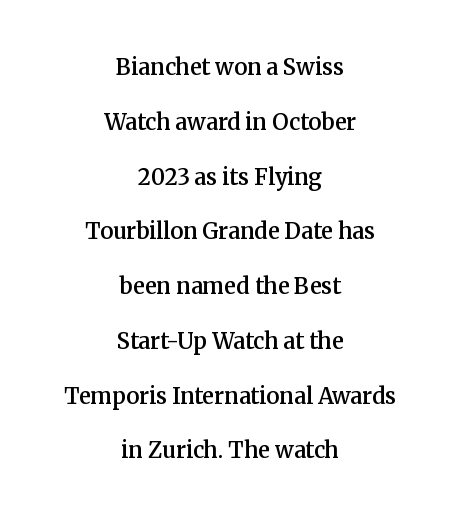
Q: Is the text bold? A: Semi-bold.
Q: Is the text italic (slanted)? A: No, it is upright.
Q: Is the text underlined? A: No.
Q: How is the paragraph aligned? A: Centered.
Q: Is the spacing between letters normal or unusually wide? A: Normal.
Q: Is the spacing between lines tight, normal or loose? A: Loose.
